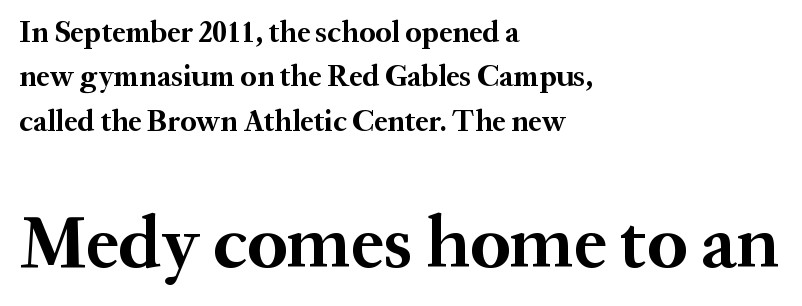
Q: Is the text bold? A: Yes.
Q: Is the text italic (slanted)? A: No, it is upright.
Q: Is the typeface a serif or a sans-serif typeface? A: Serif.
Q: Is the text underlined? A: No.
Q: How is the paragraph aligned? A: Left-aligned.
Q: Is the spacing between letters normal or unusually wide? A: Normal.
Q: Is the spacing between lines tight, normal or loose? A: Normal.
Q: Which block of text is set in a larger size, the first (top) or the second (bottom)? A: The second (bottom) one.
Q: Width (condensed, normal, or wide)? A: Normal.
Q: Stroke contrast? A: Medium.
Q: x-height? A: Medium.
Q: Monospaced? A: No.
